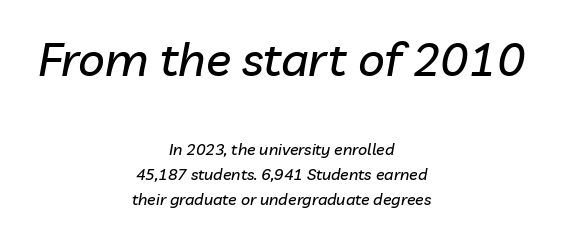
Lines of text with bare space underneath. In terms of leading, this rendering sits right in the middle. The letters advance in unequal steps, a hallmark of proportional type. A centered setting, common on invitations and titles, is used for this passage.
